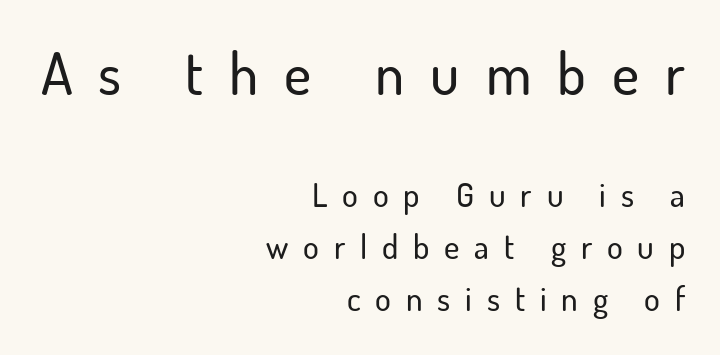
All the whitespace from short lines collects on the left. Check where the strokes stop: nothing finishes them off — pure sans. The type is letterspaced generously, with wide tracking. Character size in the leading block exceeds that of the trailing block. These lines are rendered in a variable-pitch font. Is there much room between lines? A standard amount, neither cramped nor airy.
